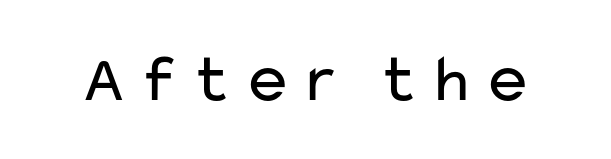
Here the designer chose a conventional face with non-uniform glyph widths. The area under the type is left untouched. Examine the stroke ends and you'll find no serifs. Posture: vertical. No chunkiness to these letters — they're not bold.
